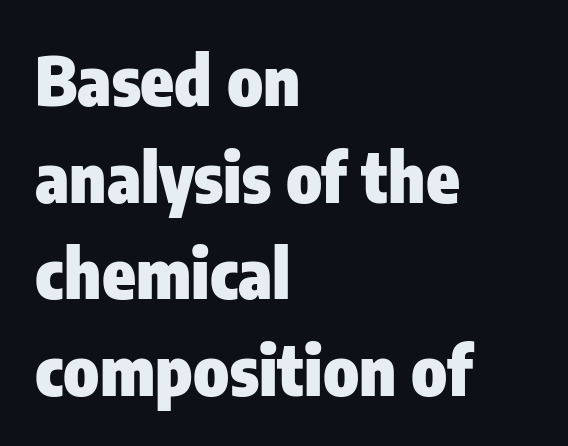
Does the type have serifs? No, each stem ends abruptly. What weight is shown? A full bold with thick strokes. This block has exactly the height ordinary leading produces. Varying glyph widths throughout — classic text-font behaviour.
